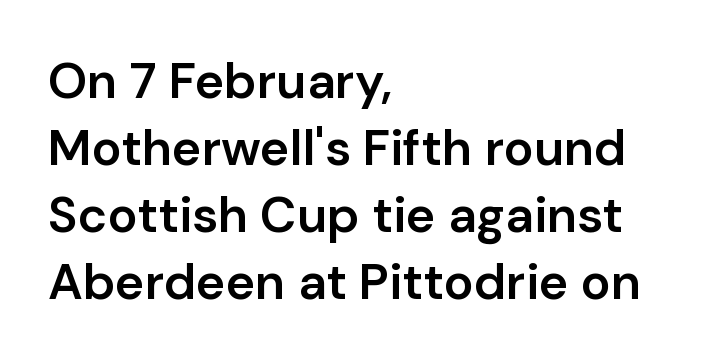
The image shows 50 px semibold sans-serif type, upright; set left-aligned, normal line spacing (1.34x), normal letter spacing, not underlined; low stroke contrast and a medium x-height.
